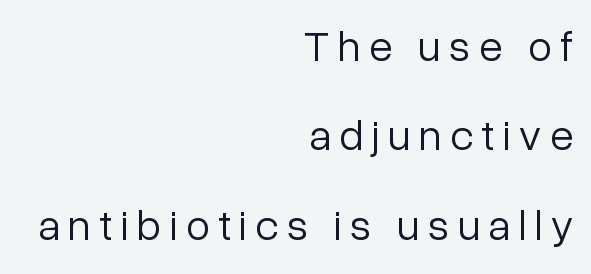
{"serif": "no", "italic": "no", "bold": "no", "weight": "light", "width": "normal", "stroke_contrast": "low", "x_height": "medium", "monospaced": "no", "underline": "no", "align": "right", "line_spacing": "loose", "line_spacing_ratio": 2.08, "letter_spacing": "wide", "letter_spacing_em": 0.2, "glyph_px": 43}
